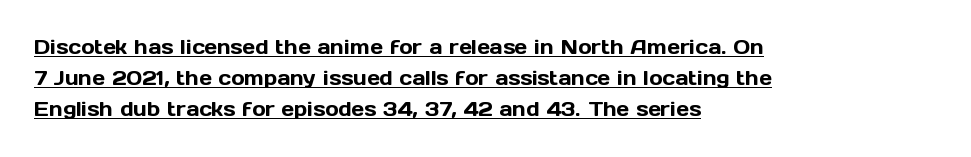
Q: Is the text italic (slanted)? A: No, it is upright.
Q: Is the text underlined? A: Yes.
Q: How is the paragraph aligned? A: Left-aligned.
Q: Is the spacing between letters normal or unusually wide? A: Normal.
Q: Is the spacing between lines tight, normal or loose? A: Normal.
